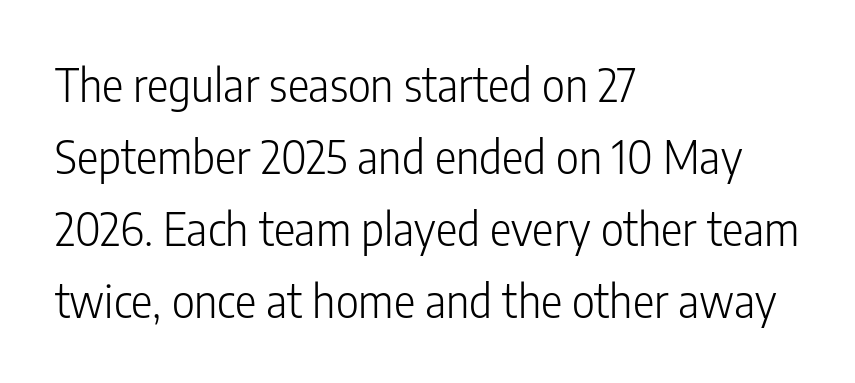
Leading: standard. The tracking reads as untouched default to a designer's eye. Note: no serifs on the glyphs. The letters advance in unequal steps, a hallmark of proportional type. The rendering anchors every line to the left-hand side. Unbolded letterforms with no extra heft.
